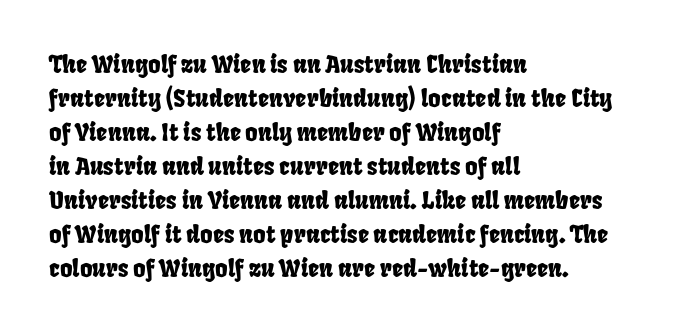
Q: Is the text underlined? A: No.
Q: How is the paragraph aligned? A: Left-aligned.
Q: Is the spacing between letters normal or unusually wide? A: Normal.
Q: Is the spacing between lines tight, normal or loose? A: Normal.
